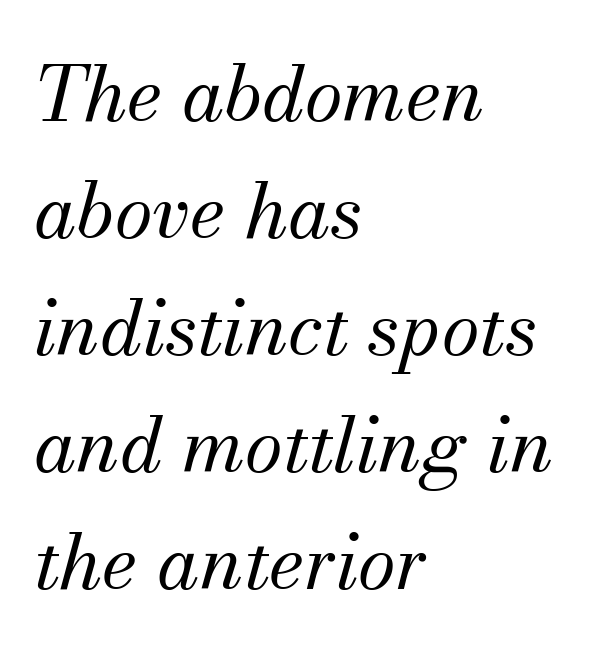
Looks like regular typesetting: each glyph gets only the width it needs. Each new line begins a customary step beneath the previous one. The face used here is rendered with its standard letterfit. Lines of text with bare space underneath. The passage is arranged the way most books set body copy — flush left. This is oblique type, the kind used for emphasis or titles.
